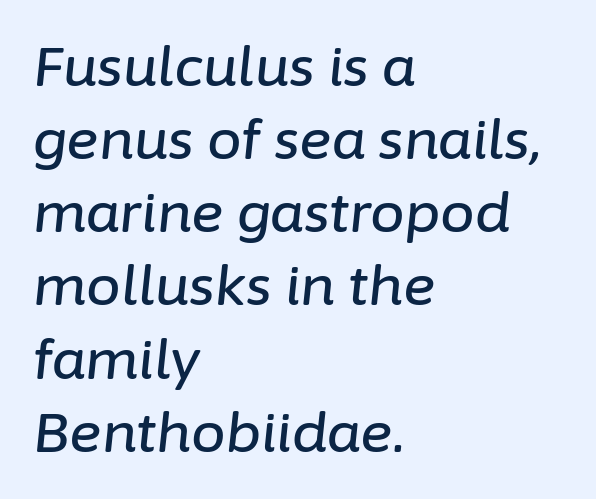
Q: Is the text italic (slanted)? A: Yes, it leans right by about 6 degrees.
Q: Is the text underlined? A: No.
Q: How is the paragraph aligned? A: Left-aligned.
Q: Is the spacing between letters normal or unusually wide? A: Normal.
Q: Is the spacing between lines tight, normal or loose? A: Normal.
Q: Width (condensed, normal, or wide)? A: Normal.
Q: Stroke contrast? A: Low.
Q: x-height? A: Medium.
Q: Monospaced? A: No.
